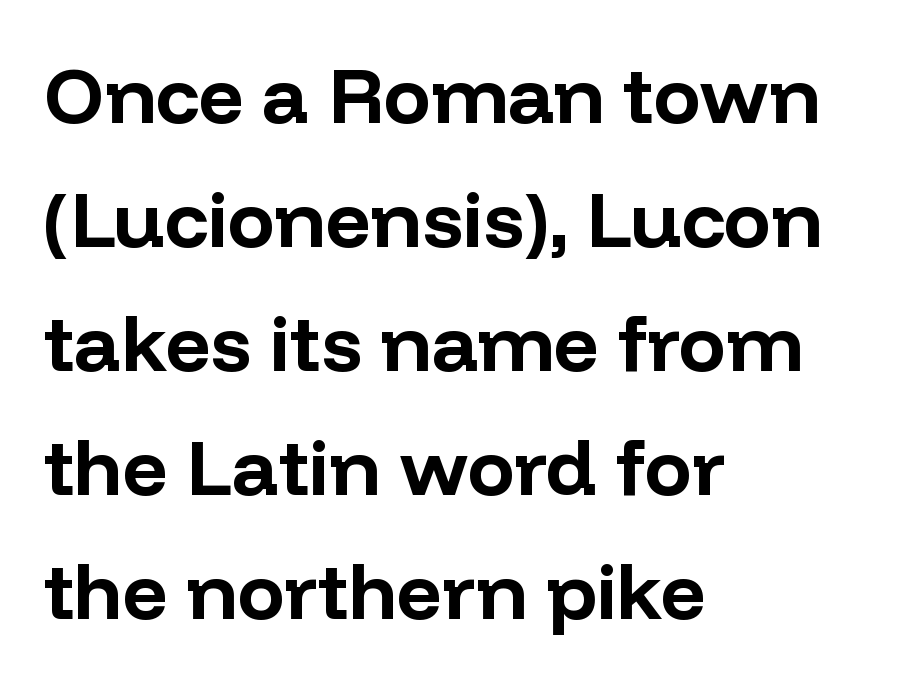
Q: Is the text bold? A: Yes.
Q: Is the text italic (slanted)? A: No, it is upright.
Q: Is the typeface a serif or a sans-serif typeface? A: Sans-serif.
Q: Is the text underlined? A: No.
Q: How is the paragraph aligned? A: Left-aligned.
Q: Is the spacing between letters normal or unusually wide? A: Normal.
Q: Is the spacing between lines tight, normal or loose? A: Normal.
Q: Width (condensed, normal, or wide)? A: Normal.
Q: Stroke contrast? A: Low.
Q: x-height? A: Medium.
Q: Monospaced? A: No.
